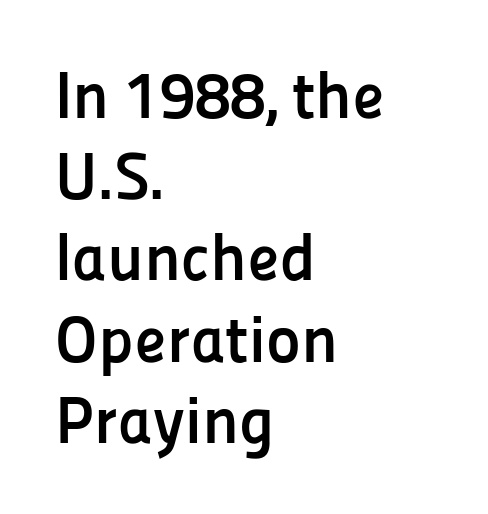
Every letter is thick-stroked: bold, no question. The letters carry no serifs — their stems end cleanly without finishing strokes. It's the straight-up-and-down kind of type. Does extra space separate the letters? No, they use regular spacing. These lines stack with their left ends in a neat column. Varying glyph widths throughout — classic text-font behaviour.
